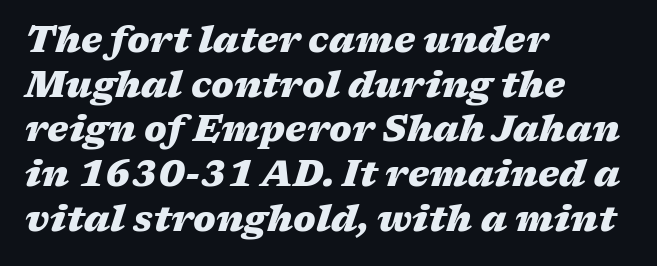
{"italic": "yes", "lean": "right", "slant_degrees": 17, "bold": "yes", "weight": "heavy", "width": "wide", "stroke_contrast": "medium", "x_height": "medium", "monospaced": "no", "underline": "no", "align": "left", "line_spacing_ratio": 1.24, "letter_spacing": "normal", "letter_spacing_em": 0.0, "glyph_px": 36}
